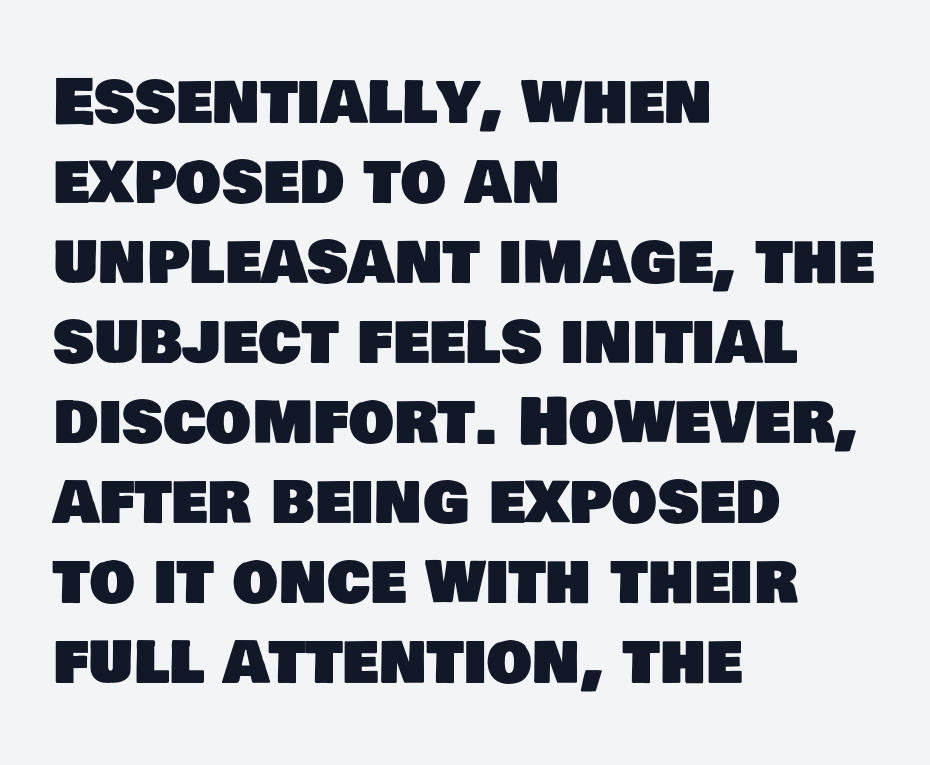
{"serif": "no", "width": "normal", "stroke_contrast": "low", "x_height": "large", "monospaced": "no", "underline": "no", "align": "left", "line_spacing": "normal", "line_spacing_ratio": 1.25, "letter_spacing": "normal", "letter_spacing_em": 0.0, "glyph_px": 64}
